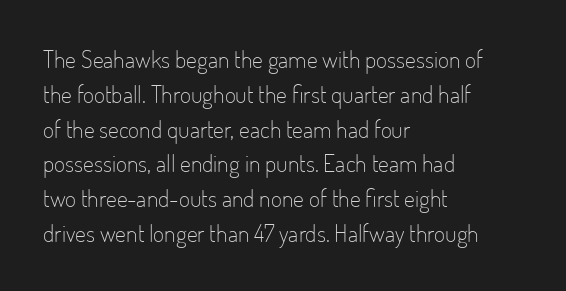
The image shows 24 px text type, upright; set left-aligned, normal line spacing (1.45x), normal letter spacing, not underlined.
